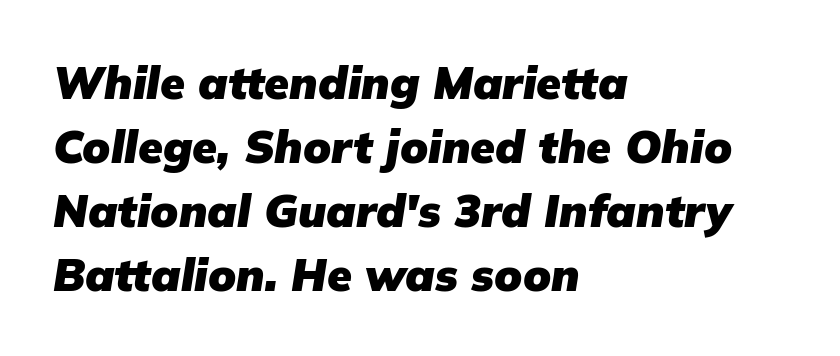
The image shows 45 px heavy type, italic (leaning right); set left-aligned, normal line spacing (1.42x), normal letter spacing, not underlined; low stroke contrast and a medium x-height.
